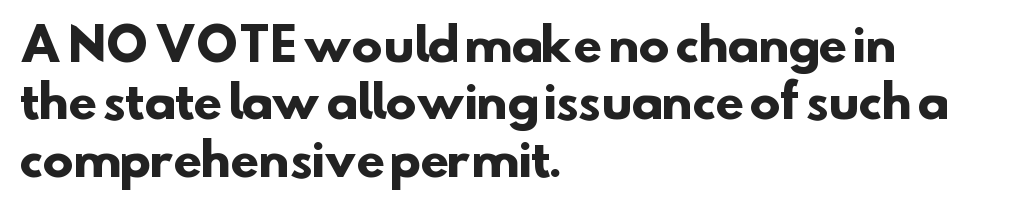
The image shows 46 px heavy sans-serif type; set left-aligned, normal line spacing (1.25x), normal letter spacing, not underlined; low stroke contrast and a small x-height.
